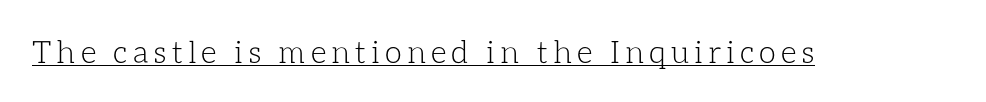
Q: Is the text bold? A: No.
Q: Is the text italic (slanted)? A: No, it is upright.
Q: Is the text underlined? A: Yes.
Q: Width (condensed, normal, or wide)? A: Normal.
Q: Stroke contrast? A: Low.
Q: x-height? A: Medium.
Q: Monospaced? A: No.
